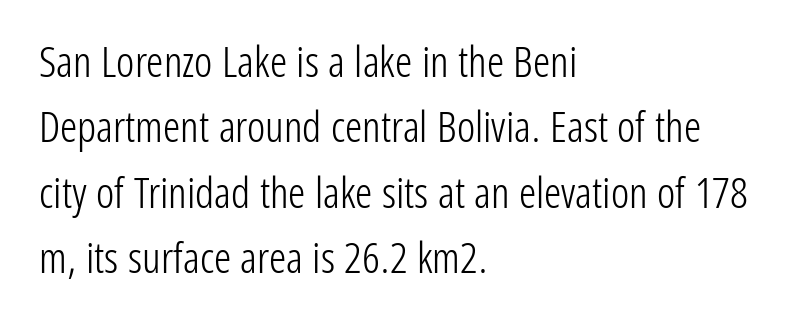
{"serif": "no", "italic": "no", "bold": "no", "weight": "light", "width": "condensed", "stroke_contrast": "low", "x_height": "medium", "monospaced": "no", "underline": "no", "align": "left", "line_spacing": "normal", "line_spacing_ratio": 1.52, "letter_spacing": "normal", "letter_spacing_em": 0.0, "glyph_px": 43}
